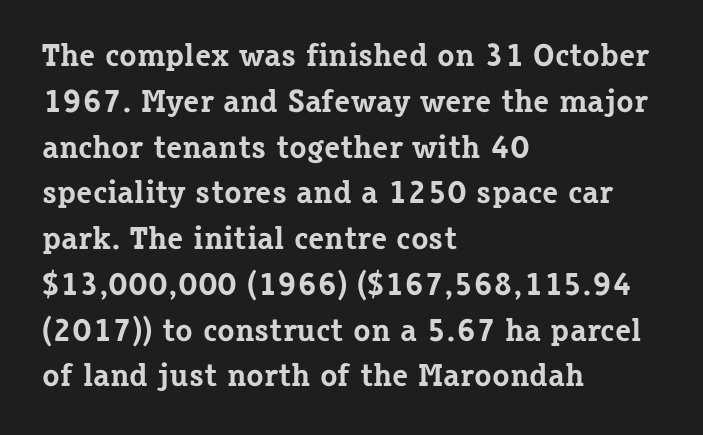
The image shows 32 px bold serif type, upright; set left-aligned, normal line spacing (1.43x), normal letter spacing, not underlined; low stroke contrast and a medium x-height.
